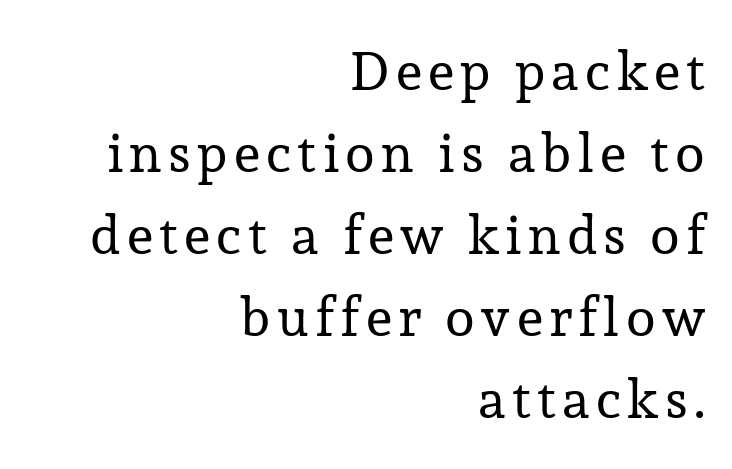
{"serif": "yes", "italic": "no", "bold": "no", "weight": "regular", "width": "normal", "stroke_contrast": "low", "x_height": "medium", "monospaced": "no", "underline": "no", "align": "right", "line_spacing": "normal", "line_spacing_ratio": 1.52, "glyph_px": 54}
